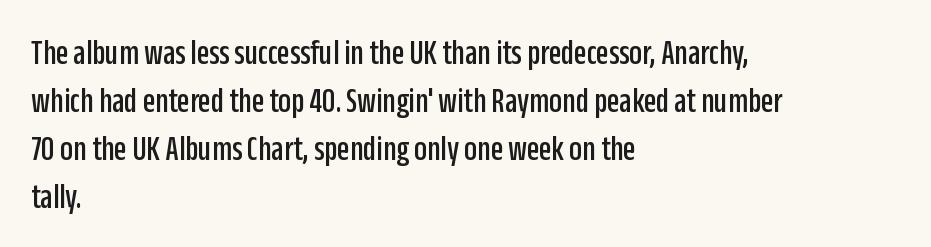
The rendering anchors every line to the left-hand side. Lines of text with bare space underneath. Observe the absence of serifs on each vertical stroke in this sample. Does the leading feel generous? No, just average. Compared with typical body copy, the letter spacing here is the same. Notice how the stems are strictly vertical — no italics here.
